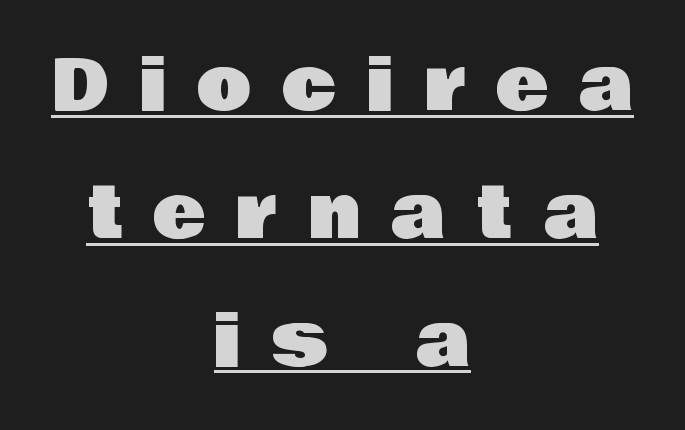
{"serif": "no", "italic": "no", "width": "normal", "stroke_contrast": "low", "x_height": "large", "monospaced": "no", "underline": "yes", "align": "center", "line_spacing_ratio": 1.8, "letter_spacing": "wide", "letter_spacing_em": 0.44, "glyph_px": 71}
